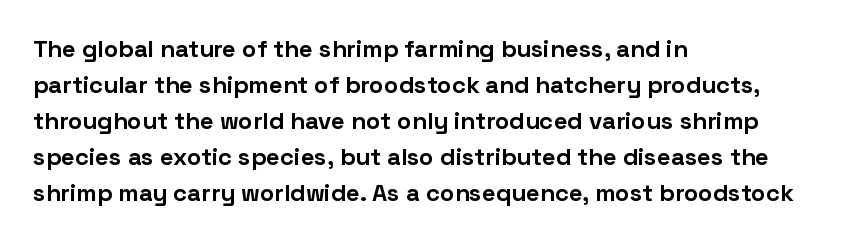
Q: Is the text bold? A: Yes.
Q: Is the text italic (slanted)? A: No, it is upright.
Q: Is the text underlined? A: No.
Q: How is the paragraph aligned? A: Left-aligned.
Q: Is the spacing between letters normal or unusually wide? A: Normal.
Q: Is the spacing between lines tight, normal or loose? A: Normal.
